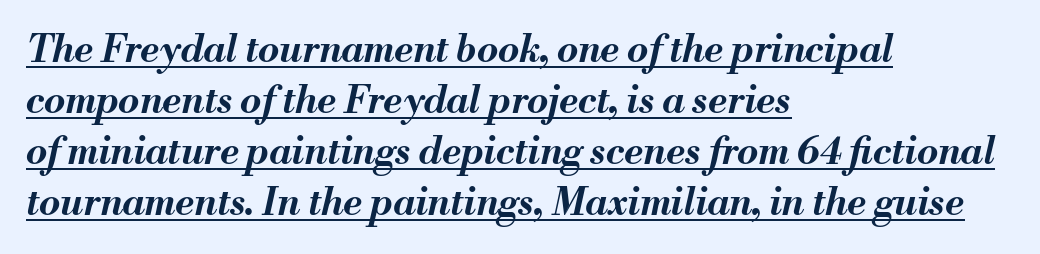
The image shows 38 px bold type, italic (leaning right); set left-aligned, normal line spacing (1.34x), normal letter spacing, underlined; medium stroke contrast and a small x-height.
